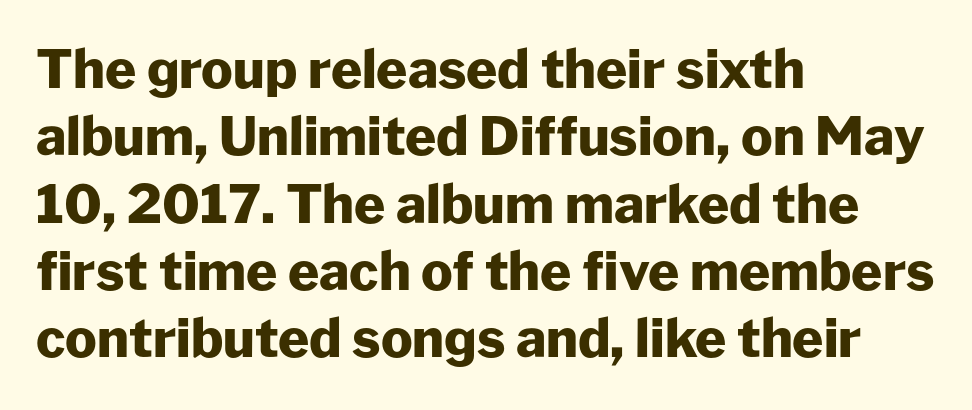
{"serif": "no", "italic": "no", "bold": "yes", "weight": "heavy", "width": "normal", "stroke_contrast": "low", "x_height": "medium", "monospaced": "no", "underline": "no", "align": "left", "line_spacing": "normal", "line_spacing_ratio": 1.27, "letter_spacing": "normal", "letter_spacing_em": 0.0, "glyph_px": 53}
